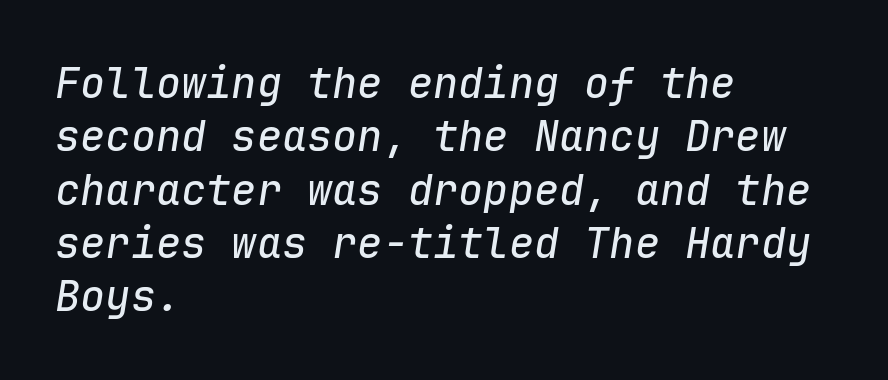
Q: Is the text italic (slanted)? A: Yes, it leans right by about 9 degrees.
Q: Is the text underlined? A: No.
Q: How is the paragraph aligned? A: Left-aligned.
Q: Is the spacing between letters normal or unusually wide? A: Normal.
Q: Is the spacing between lines tight, normal or loose? A: Normal.
Q: Width (condensed, normal, or wide)? A: Normal.
Q: Stroke contrast? A: Low.
Q: x-height? A: Medium.
Q: Monospaced? A: Yes.
